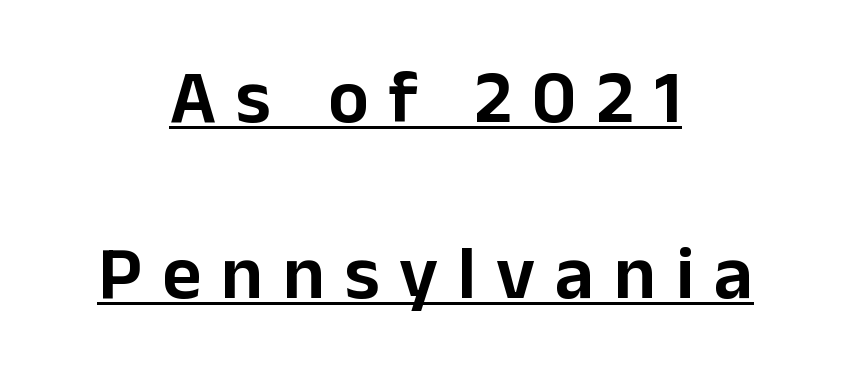
{"serif": "no", "italic": "no", "width": "normal", "stroke_contrast": "low", "x_height": "medium", "monospaced": "no", "underline": "yes", "align": "center", "line_spacing": "loose", "line_spacing_ratio": 2.31, "letter_spacing": "wide", "letter_spacing_em": 0.26, "glyph_px": 76}
